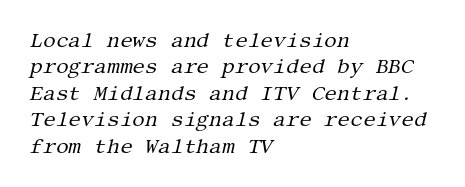
The image shows 20 px text type, italic (leaning right); set left-aligned, normal line spacing (1.32x), normal letter spacing, not underlined.
